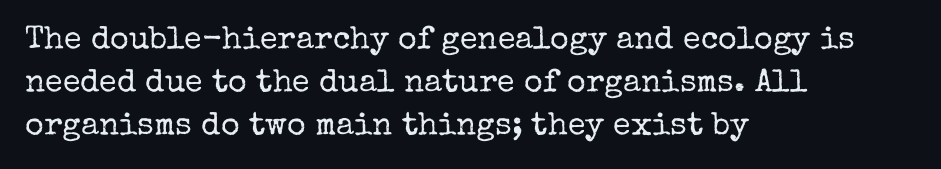
Glyph-to-glyph distance matches everyday printed text. In terms of posture, this sample is upright. No word sits above an underline. How would I describe the line gaps? Plain and ordinary.
